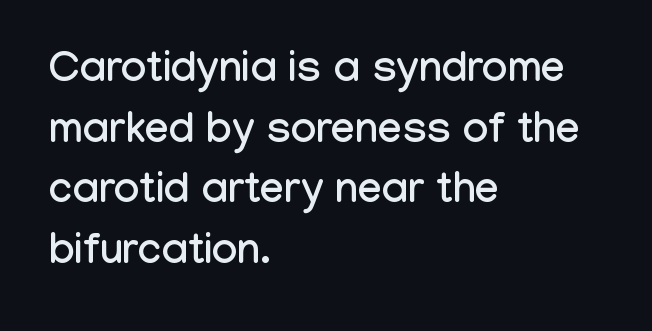
{"serif": "no", "italic": "no", "width": "condensed", "stroke_contrast": "low", "x_height": "medium", "monospaced": "no", "underline": "no", "align": "left", "line_spacing": "normal", "line_spacing_ratio": 1.41, "letter_spacing": "normal", "letter_spacing_em": 0.0, "glyph_px": 43}
